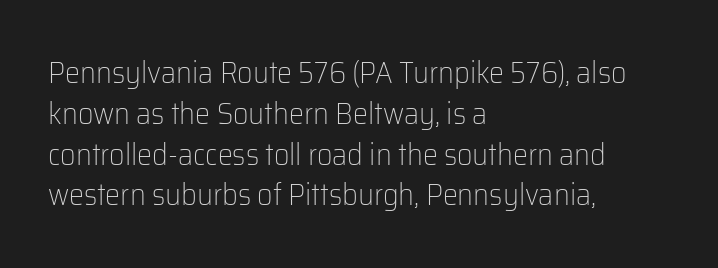
{"serif": "no", "italic": "no", "bold": "no", "weight": "light", "width": "normal", "stroke_contrast": "low", "x_height": "medium", "monospaced": "no", "underline": "no", "align": "left", "line_spacing": "normal", "line_spacing_ratio": 1.36, "letter_spacing": "normal", "letter_spacing_em": 0.0, "glyph_px": 30}
